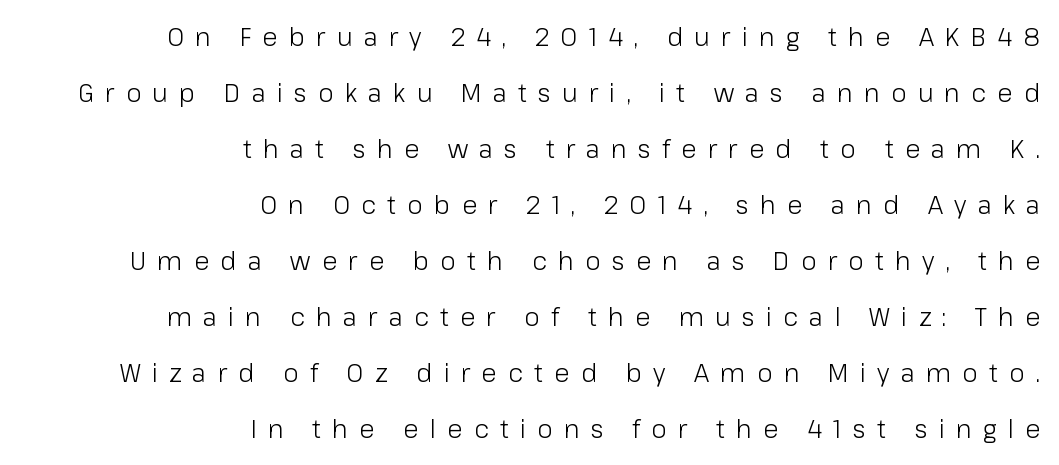
The image shows 25 px text type, upright; set right-aligned, loose line spacing (2.24x), unusually wide letter spacing (+0.45 em), not underlined.
